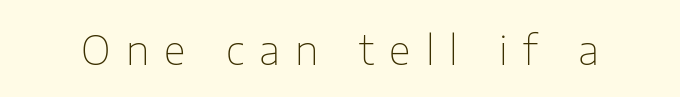
The image shows 40 px thin sans-serif type, upright; set unusually wide letter spacing (+0.38 em), not underlined; low stroke contrast and a medium x-height.
